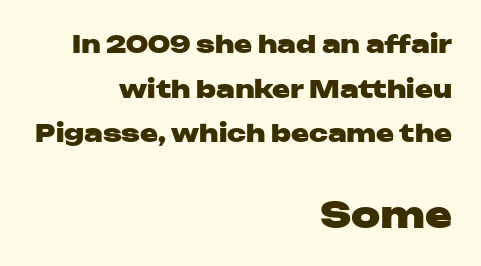
{"serif": "no", "italic": "no", "bold": "yes", "weight": "heavy", "width": "wide", "stroke_contrast": "low", "x_height": "medium", "monospaced": "no", "underline": "no", "align": "right", "line_spacing_ratio": 1.86, "letter_spacing": "normal", "letter_spacing_em": 0.0, "larger_block": "second", "size_ratio": 1.5, "glyph_px": 36}
